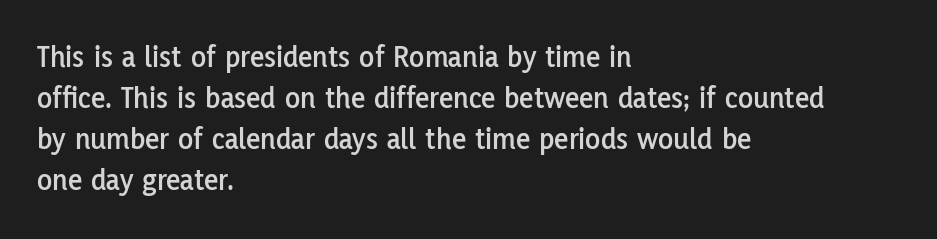
The image shows 31 px sans-serif type, upright; set left-aligned, normal line spacing (1.32x), normal letter spacing, not underlined; low stroke contrast and a medium x-height.
